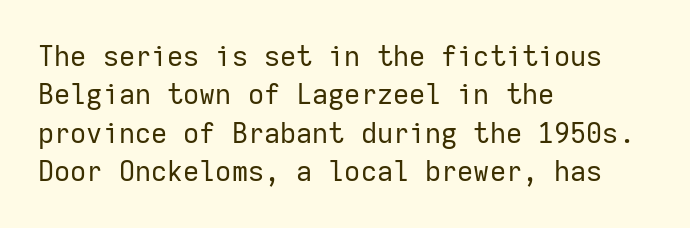
{"serif": "no", "italic": "no", "bold": "no", "weight": "regular", "width": "normal", "stroke_contrast": "low", "x_height": "medium", "monospaced": "yes", "underline": "no", "align": "left", "line_spacing": "normal", "line_spacing_ratio": 1.37, "letter_spacing": "normal", "letter_spacing_em": 0.0, "glyph_px": 28}
